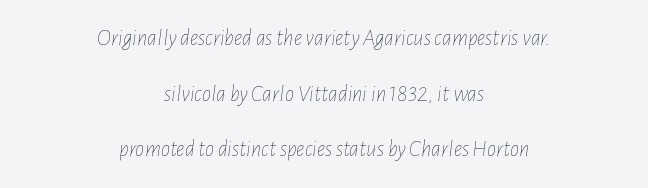
{"italic": "yes", "lean": "right", "slant_degrees": 7, "bold": "no", "underline": "no", "align": "center", "line_spacing": "loose", "line_spacing_ratio": 2.42, "letter_spacing": "normal", "letter_spacing_em": 0.0, "glyph_px": 23}
